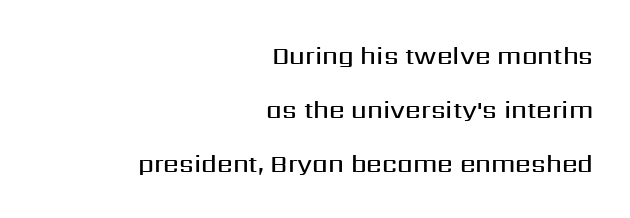
Q: Is the text bold? A: Semi-bold.
Q: Is the text italic (slanted)? A: No, it is upright.
Q: Is the text underlined? A: No.
Q: How is the paragraph aligned? A: Right-aligned.
Q: Is the spacing between letters normal or unusually wide? A: Normal.
Q: Is the spacing between lines tight, normal or loose? A: Loose.
